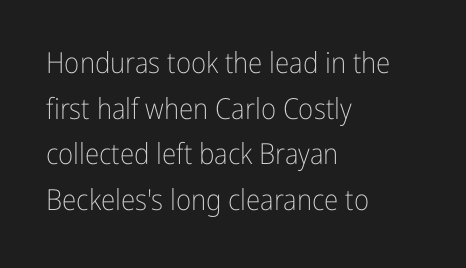
Q: Is the text bold? A: No.
Q: Is the text italic (slanted)? A: No, it is upright.
Q: Is the typeface a serif or a sans-serif typeface? A: Sans-serif.
Q: Is the text underlined? A: No.
Q: How is the paragraph aligned? A: Left-aligned.
Q: Is the spacing between letters normal or unusually wide? A: Normal.
Q: Is the spacing between lines tight, normal or loose? A: Normal.
Q: Width (condensed, normal, or wide)? A: Condensed.
Q: Stroke contrast? A: Low.
Q: x-height? A: Medium.
Q: Monospaced? A: No.
